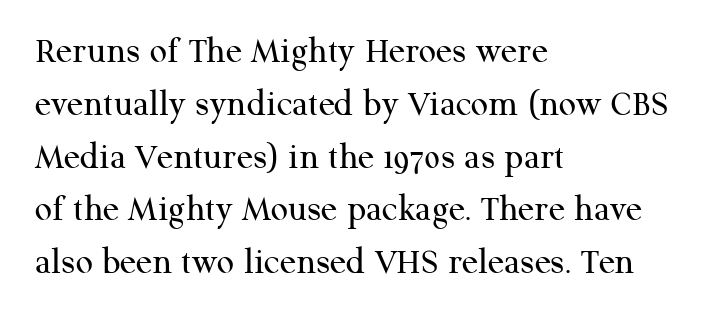
The image shows 38 px regular-weight serif type, upright; set left-aligned, normal line spacing (1.39x), normal letter spacing, not underlined; medium stroke contrast and a medium x-height.
